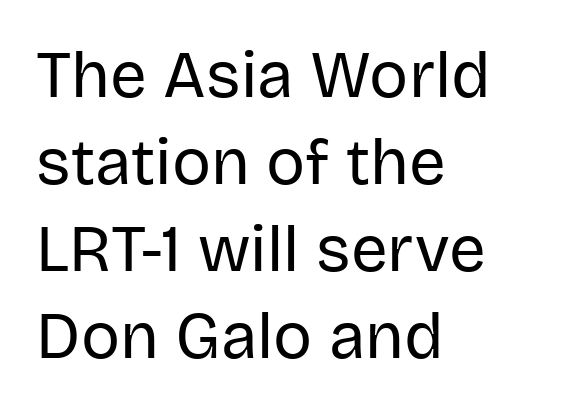
Q: Is the text bold? A: No.
Q: Is the text italic (slanted)? A: No, it is upright.
Q: Is the typeface a serif or a sans-serif typeface? A: Sans-serif.
Q: Is the text underlined? A: No.
Q: How is the paragraph aligned? A: Left-aligned.
Q: Is the spacing between letters normal or unusually wide? A: Normal.
Q: Is the spacing between lines tight, normal or loose? A: Normal.
Q: Width (condensed, normal, or wide)? A: Normal.
Q: Stroke contrast? A: Low.
Q: x-height? A: Large.
Q: Monospaced? A: No.
